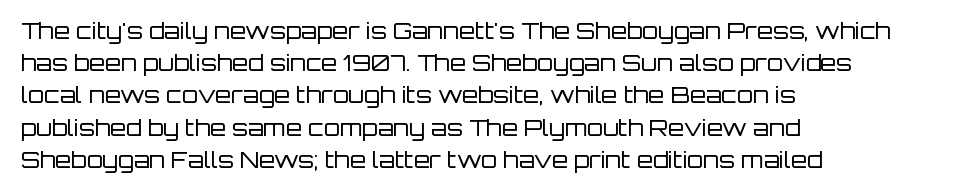
The image shows 23 px text type, upright; set left-aligned, normal line spacing (1.4x), normal letter spacing, not underlined.
